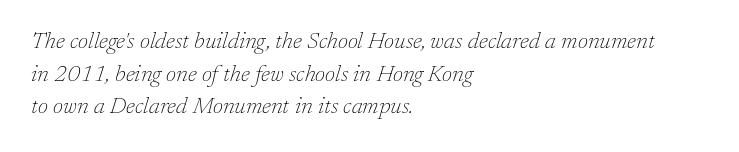
Q: Is the text bold? A: No.
Q: Is the text italic (slanted)? A: Yes, it leans right by about 17 degrees.
Q: Is the text underlined? A: No.
Q: How is the paragraph aligned? A: Left-aligned.
Q: Is the spacing between letters normal or unusually wide? A: Normal.
Q: Is the spacing between lines tight, normal or loose? A: Normal.
